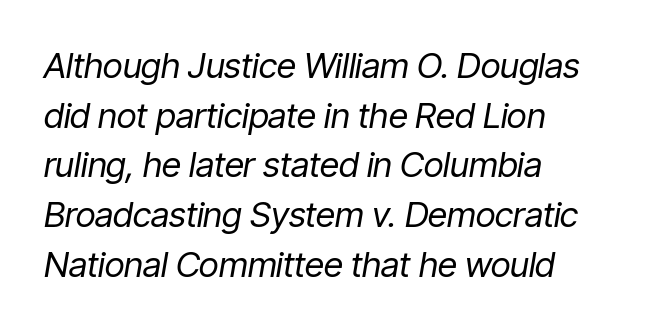
The image shows 35 px regular-weight, condensed type, italic (leaning right); set left-aligned, normal line spacing (1.42x), normal letter spacing, not underlined; low stroke contrast and a medium x-height.
